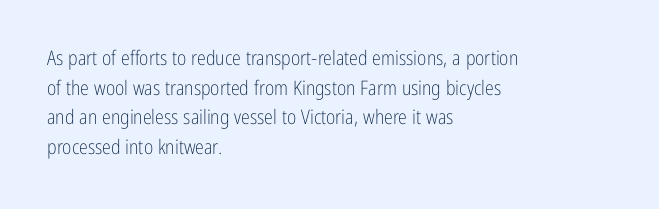
Q: Is the text bold? A: No.
Q: Is the text italic (slanted)? A: No, it is upright.
Q: Is the text underlined? A: No.
Q: How is the paragraph aligned? A: Left-aligned.
Q: Is the spacing between letters normal or unusually wide? A: Normal.
Q: Is the spacing between lines tight, normal or loose? A: Normal.
